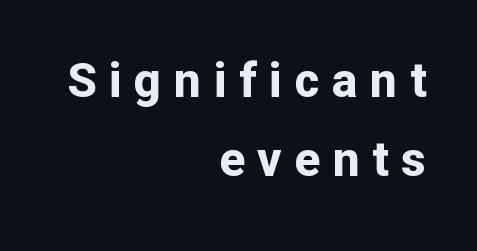
The image shows 48 px bold sans-serif type, upright; set right-aligned, normal line spacing (1.65x), unusually wide letter spacing (+0.26 em), not underlined; low stroke contrast and a medium x-height.
